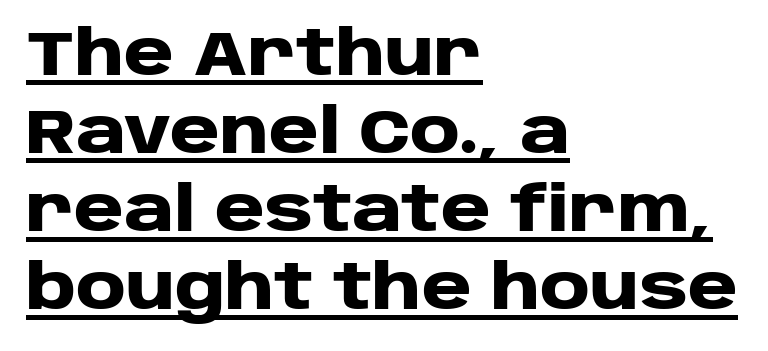
{"serif": "no", "italic": "no", "bold": "yes", "weight": "heavy", "width": "wide", "stroke_contrast": "low", "x_height": "large", "monospaced": "no", "underline": "yes", "align": "left", "line_spacing": "normal", "line_spacing_ratio": 1.28, "letter_spacing": "normal", "letter_spacing_em": 0.0, "glyph_px": 61}
